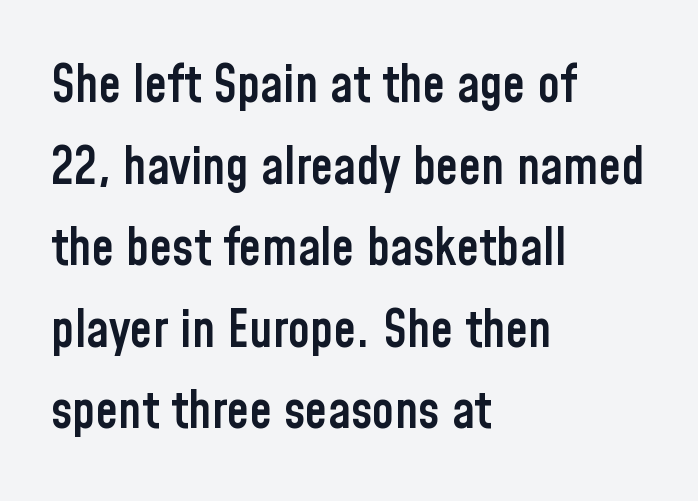
Q: Is the text bold? A: Semi-bold.
Q: Is the text italic (slanted)? A: No, it is upright.
Q: Is the typeface a serif or a sans-serif typeface? A: Sans-serif.
Q: Is the text underlined? A: No.
Q: How is the paragraph aligned? A: Left-aligned.
Q: Is the spacing between letters normal or unusually wide? A: Normal.
Q: Is the spacing between lines tight, normal or loose? A: Normal.
Q: Width (condensed, normal, or wide)? A: Condensed.
Q: Stroke contrast? A: Low.
Q: x-height? A: Medium.
Q: Monospaced? A: No.
